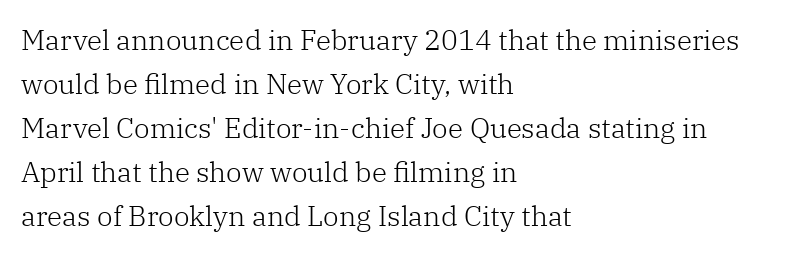
The image shows 28 px light serif type, upright; set left-aligned, normal line spacing (1.57x), normal letter spacing, not underlined; low stroke contrast and a medium x-height.
